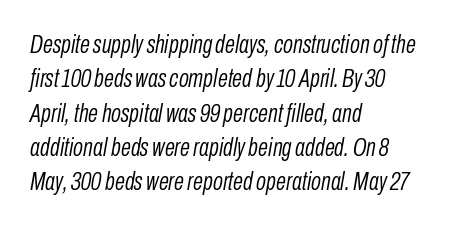
The image shows 26 px text type, italic (leaning right); set left-aligned, normal line spacing (1.32x), normal letter spacing, not underlined.
